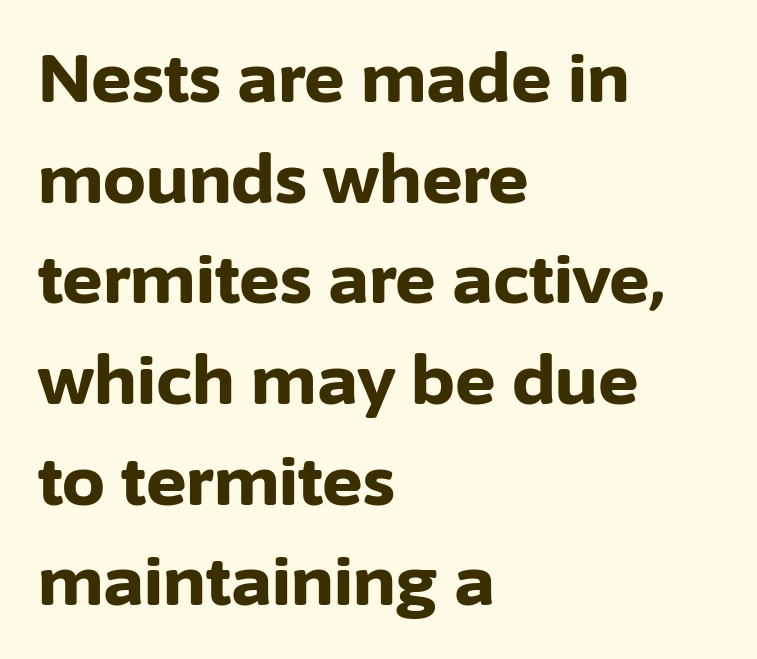
{"serif": "no", "italic": "no", "bold": "yes", "weight": "bold", "width": "normal", "stroke_contrast": "low", "x_height": "medium", "monospaced": "no", "underline": "no", "align": "left", "line_spacing": "normal", "line_spacing_ratio": 1.48, "letter_spacing": "normal", "letter_spacing_em": 0.0, "glyph_px": 68}
